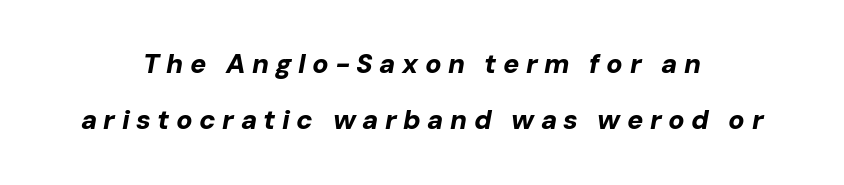
Q: Is the text bold? A: Yes.
Q: Is the text italic (slanted)? A: Yes, it leans right by about 10 degrees.
Q: Is the text underlined? A: No.
Q: How is the paragraph aligned? A: Centered.
Q: Is the spacing between letters normal or unusually wide? A: Unusually wide.
Q: Is the spacing between lines tight, normal or loose? A: Loose.
